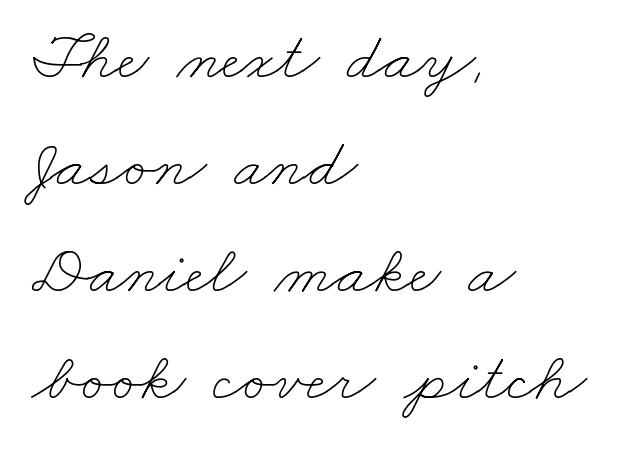
The image shows 69 px thin, wide type; set left-aligned, normal line spacing (1.55x), normal letter spacing, not underlined; low stroke contrast and a small x-height.
